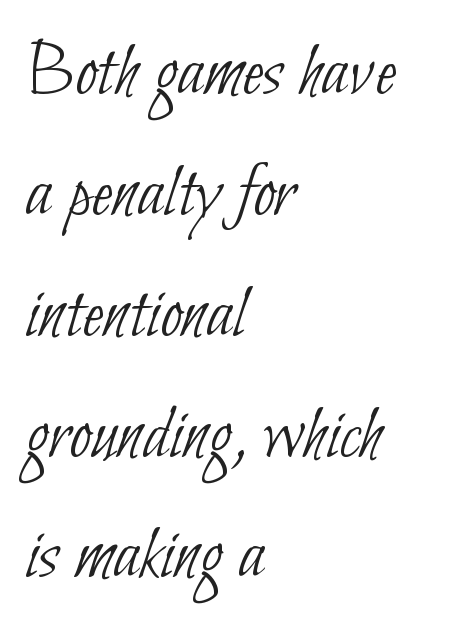
Are there feet on the stems? There aren't — it's a sans. This sample has the flowing, uneven cadence of proportional lettering. Look at the tracking — it's just the regular setting, nothing added. Letters rest on an invisible, unmarked baseline.
